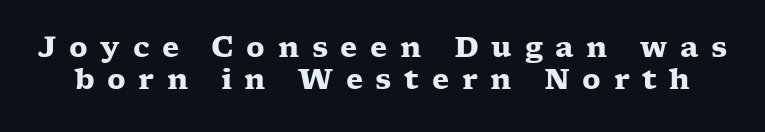
The image shows 28 px heavy, wide serif type, upright; set tight line spacing (1.15x), unusually wide letter spacing (+0.45 em), not underlined; low stroke contrast and a medium x-height.
